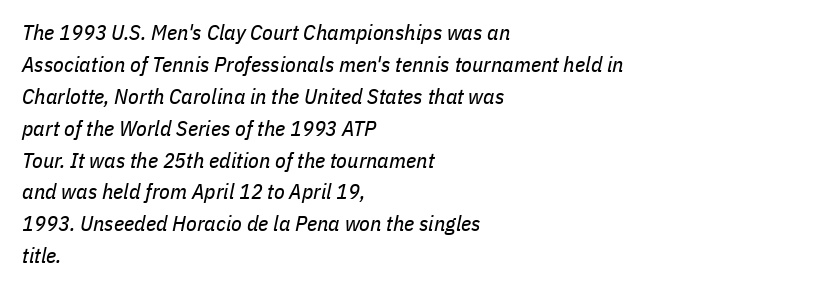
If you drew a ruler down the left edge, every line would touch it. Stems here are at most as thick as an everyday book face. In terms of leading, this rendering sits right in the middle. The passage shown leans; its letterforms are oblique.
